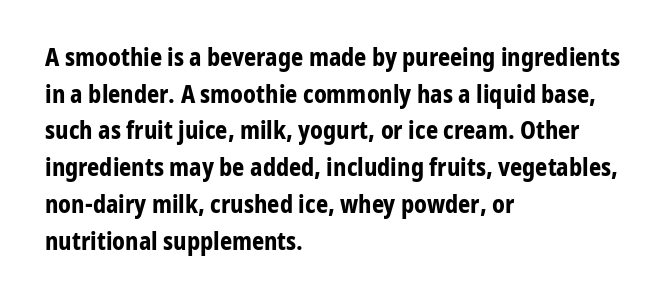
A typesetter would call this zero additional tracking. The letters stand upright; this is a roman face. Regular leading. The passage is arranged the way most books set body copy — flush left. Rule under the text: the space is simply empty. Strokes here are thick enough to call this a true bold.
